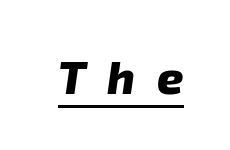
The image shows 46 px heavy sans-serif type; set unusually wide letter spacing (+0.46 em), underlined; low stroke contrast and a medium x-height.
